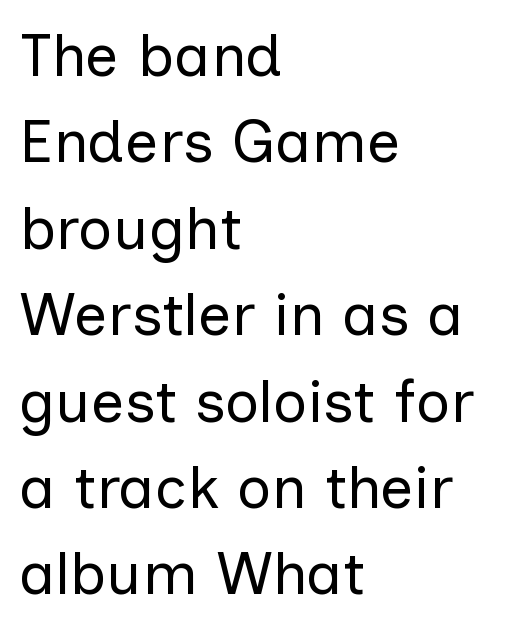
The passage shown is not bold in any degree. I'd call this a sans setting — the letters go barefoot. Notice how descenders clear the ascenders below comfortably — that's standard leading. Line starts are locked; line ends wander. The face used here is rendered with its standard letterfit.
